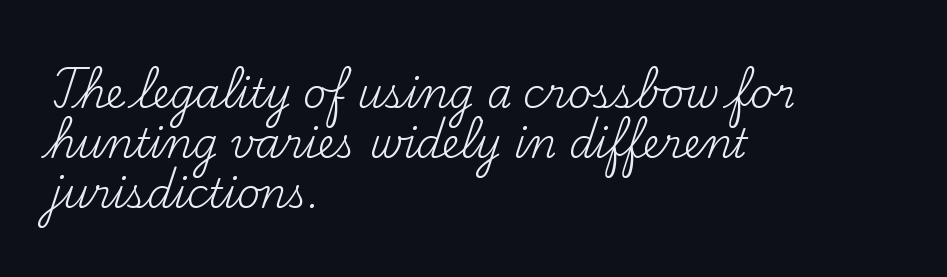
{"serif": "yes", "bold": "no", "weight": "regular", "width": "normal", "stroke_contrast": "medium", "x_height": "small", "monospaced": "no", "underline": "no", "align": "left", "line_spacing": "normal", "line_spacing_ratio": 1.25, "letter_spacing": "normal", "letter_spacing_em": 0.0, "glyph_px": 40}
